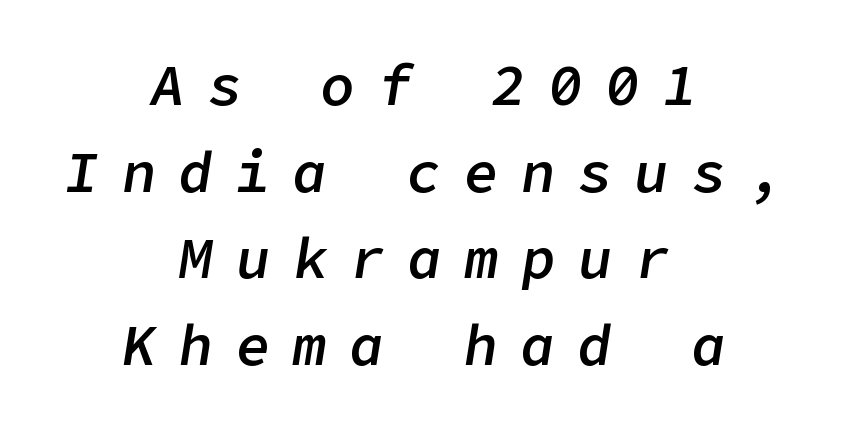
The image shows 57 px semibold type, italic (leaning right); set centered, normal line spacing (1.52x), unusually wide letter spacing (+0.4 em), not underlined; low stroke contrast and a medium x-height.
